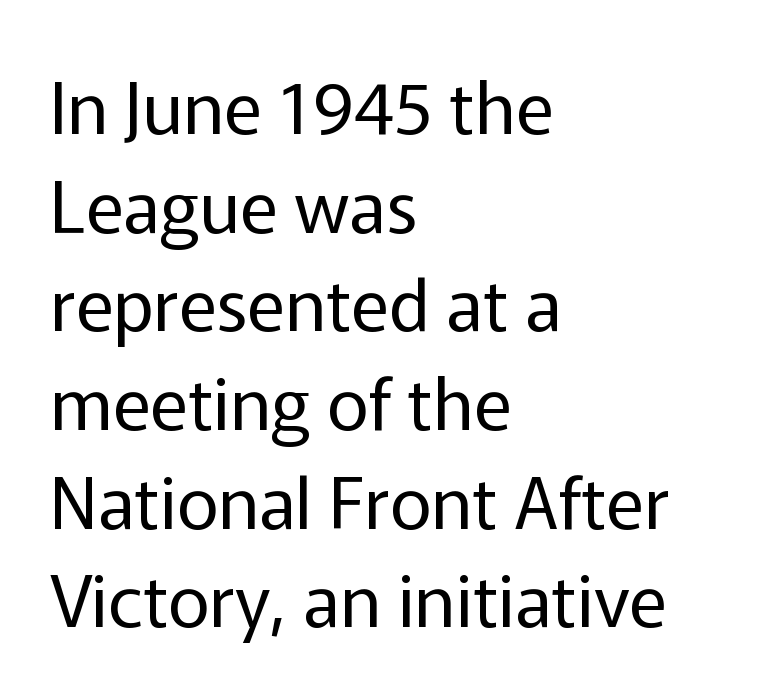
Q: Is the text bold? A: No.
Q: Is the text italic (slanted)? A: No, it is upright.
Q: Is the typeface a serif or a sans-serif typeface? A: Sans-serif.
Q: Is the text underlined? A: No.
Q: How is the paragraph aligned? A: Left-aligned.
Q: Is the spacing between letters normal or unusually wide? A: Normal.
Q: Is the spacing between lines tight, normal or loose? A: Normal.
Q: Width (condensed, normal, or wide)? A: Normal.
Q: Stroke contrast? A: Low.
Q: x-height? A: Medium.
Q: Monospaced? A: No.
